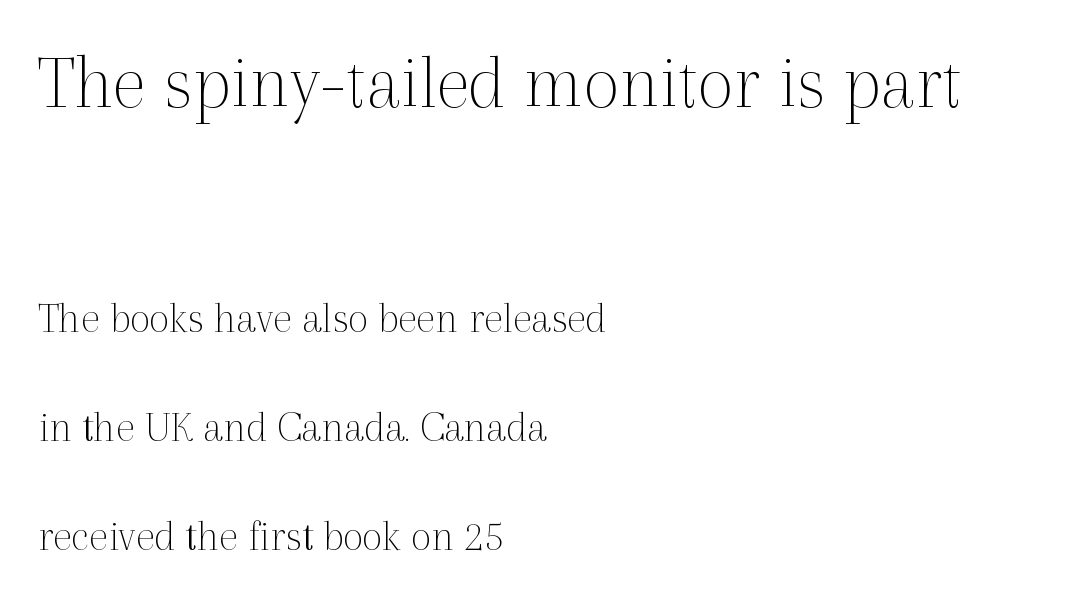
Q: Is the text bold? A: No.
Q: Is the text italic (slanted)? A: No, it is upright.
Q: Is the typeface a serif or a sans-serif typeface? A: Serif.
Q: Is the text underlined? A: No.
Q: How is the paragraph aligned? A: Left-aligned.
Q: Is the spacing between letters normal or unusually wide? A: Normal.
Q: Is the spacing between lines tight, normal or loose? A: Loose.
Q: Which block of text is set in a larger size, the first (top) or the second (bottom)? A: The first (top) one.
Q: Width (condensed, normal, or wide)? A: Normal.
Q: x-height? A: Medium.
Q: Monospaced? A: No.
